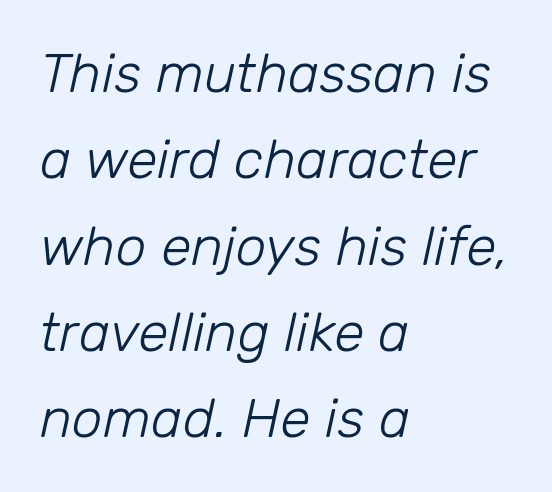
In terms of posture, this sample is oblique. Does the leading feel generous? No, just average. These lines keep a tight, regular rhythm from letter to letter. Is this a heavy cut? Hardly; it is regular or lighter.
